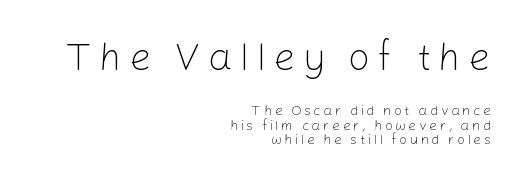
Serif or sans? Sans — the stroke terminals are bare. Does the copy run flush right? Yes — the right margin is perfectly even. Summary of weight: not heavy and not bold. Plain, unruled lines of type.
